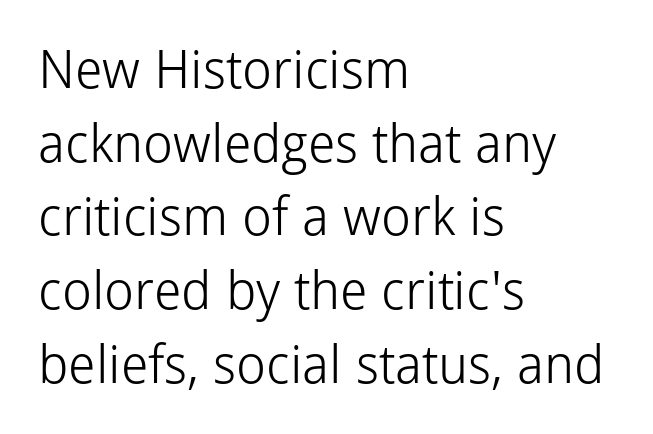
Check under the words: just untouched page. Do the letters lean? They stand straight. Spacing verdict: proportional, widths tailored to each character. Notice how the passage keeps a crisp vertical edge on the left only. Tracking here is standard; glyphs follow each other at the usual distance. This sample uses a sans-serif face.
